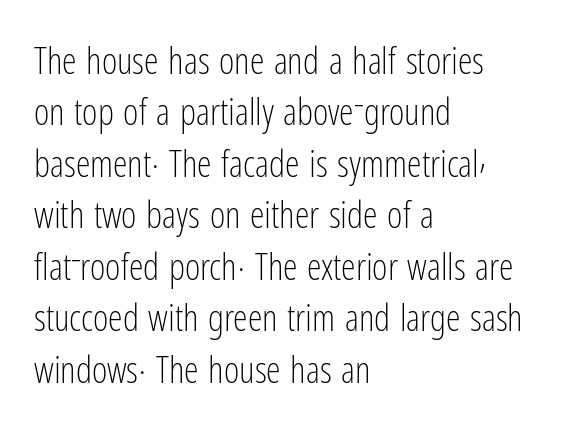
Q: Is the text bold? A: No.
Q: Is the text italic (slanted)? A: No, it is upright.
Q: Is the typeface a serif or a sans-serif typeface? A: Sans-serif.
Q: Is the text underlined? A: No.
Q: How is the paragraph aligned? A: Left-aligned.
Q: Is the spacing between letters normal or unusually wide? A: Normal.
Q: Is the spacing between lines tight, normal or loose? A: Normal.
Q: Width (condensed, normal, or wide)? A: Condensed.
Q: Stroke contrast? A: Low.
Q: x-height? A: Medium.
Q: Monospaced? A: No.
